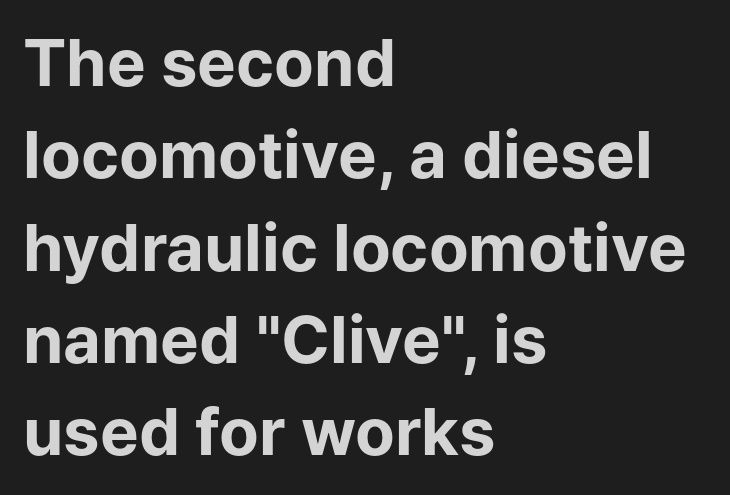
The image shows 65 px bold sans-serif type, upright; set left-aligned, normal line spacing (1.42x), normal letter spacing, not underlined; low stroke contrast and a medium x-height.
